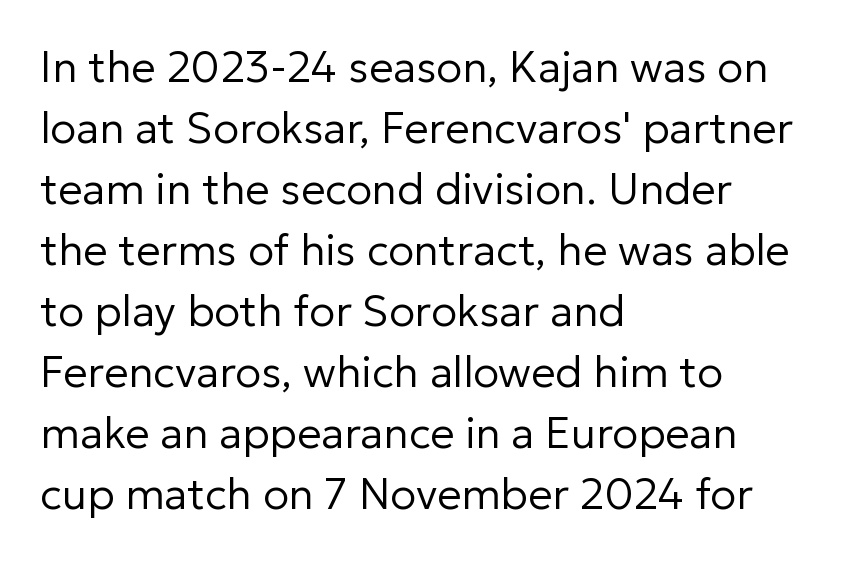
No extra tracking has been applied to these lines. All the whitespace from short lines collects on the right. Lines of text with bare space underneath. Letters have the restrained weight of plain body copy at most.
